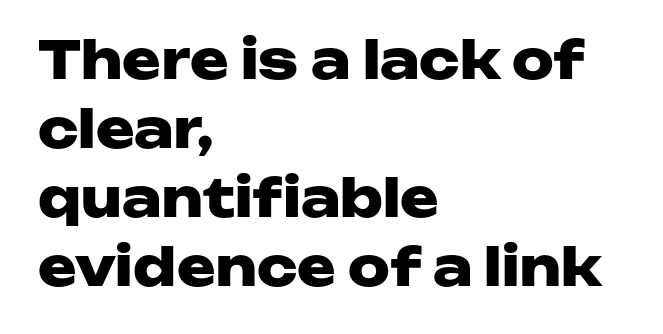
{"serif": "no", "italic": "no", "bold": "yes", "weight": "heavy", "width": "wide", "stroke_contrast": "low", "x_height": "medium", "monospaced": "no", "underline": "no", "align": "left", "line_spacing": "normal", "line_spacing_ratio": 1.33, "letter_spacing": "normal", "letter_spacing_em": 0.0, "glyph_px": 52}
